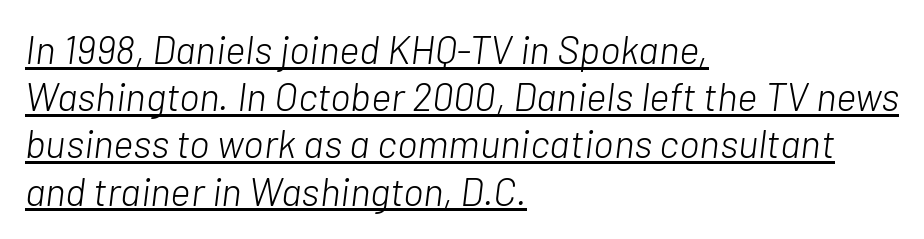
{"italic": "yes", "lean": "right", "slant_degrees": 7, "bold": "no", "weight": "light", "width": "normal", "stroke_contrast": "low", "x_height": "medium", "monospaced": "no", "underline": "yes", "align": "left", "line_spacing_ratio": 1.21, "letter_spacing": "normal", "letter_spacing_em": 0.0, "glyph_px": 39}
